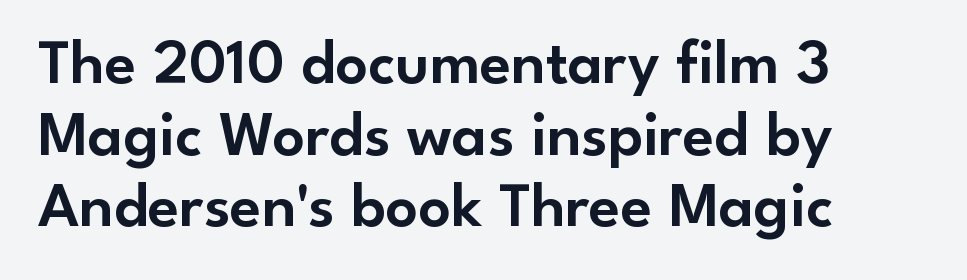
{"serif": "no", "italic": "no", "width": "normal", "stroke_contrast": "low", "x_height": "small", "monospaced": "no", "underline": "no", "align": "left", "line_spacing": "tight", "line_spacing_ratio": 1.12, "letter_spacing": "normal", "letter_spacing_em": 0.0, "glyph_px": 64}
